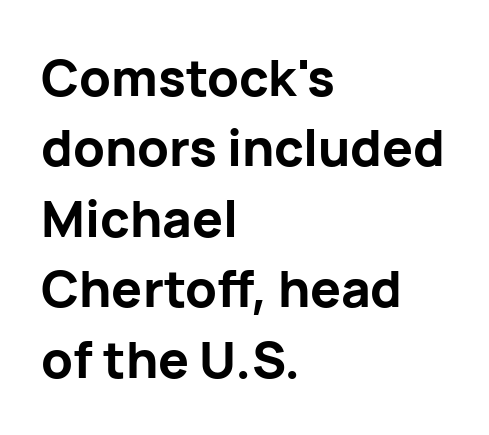
The image shows 51 px bold sans-serif type, upright; set left-aligned, normal line spacing (1.38x), normal letter spacing, not underlined; low stroke contrast and a medium x-height.
